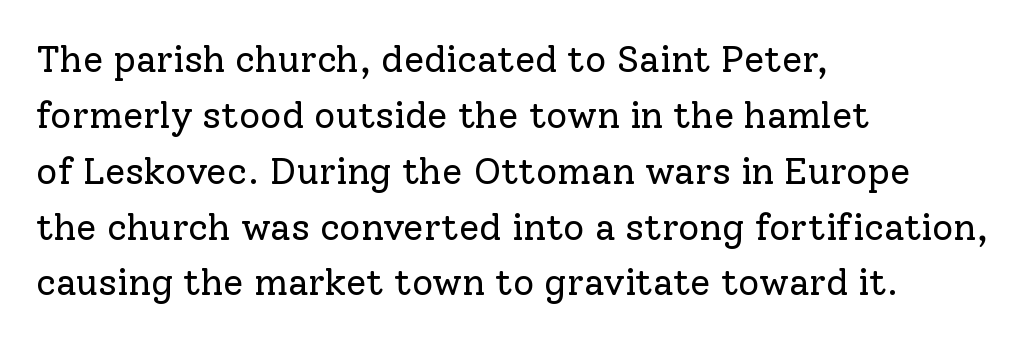
The image shows 37 px regular-weight serif type, upright; set left-aligned, normal line spacing (1.51x), normal letter spacing, not underlined; low stroke contrast and a medium x-height.
